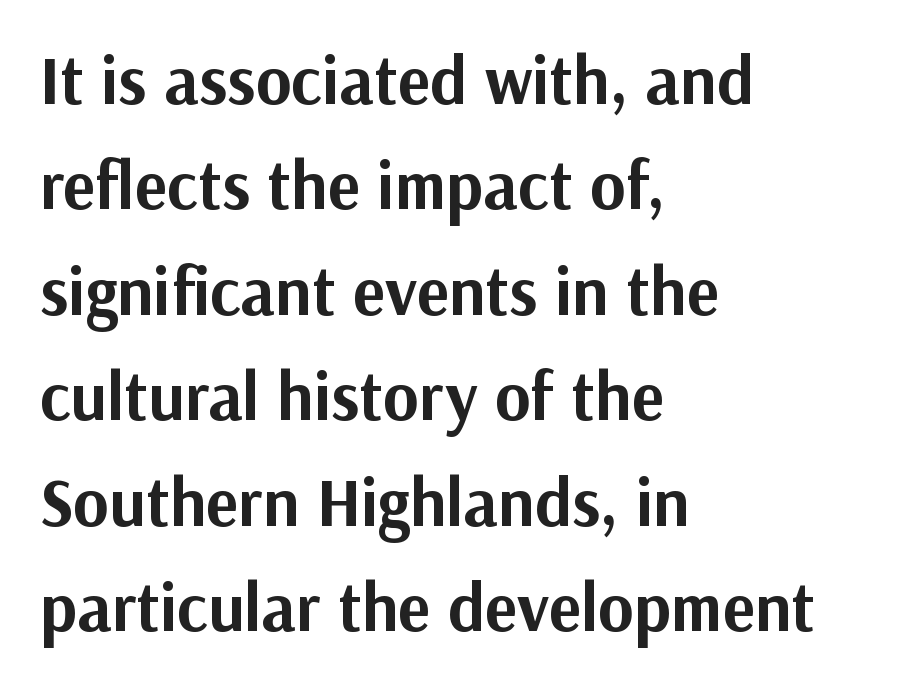
{"serif": "no", "italic": "no", "bold": "yes", "weight": "bold", "width": "normal", "stroke_contrast": "medium", "x_height": "medium", "monospaced": "no", "underline": "no", "align": "left", "line_spacing": "normal", "line_spacing_ratio": 1.55, "letter_spacing": "normal", "letter_spacing_em": 0.0, "glyph_px": 68}
